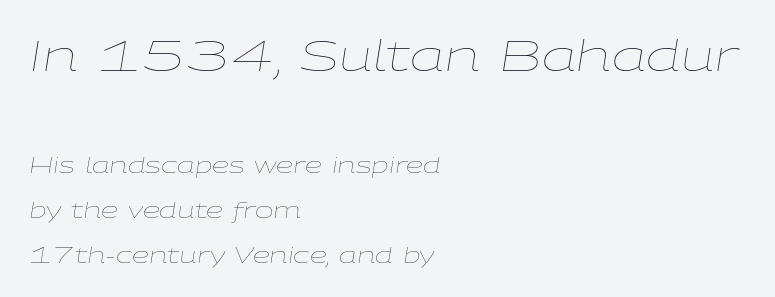
Q: Is the text bold? A: No.
Q: Is the text italic (slanted)? A: Yes, it leans right by about 9 degrees.
Q: Is the text underlined? A: No.
Q: How is the paragraph aligned? A: Left-aligned.
Q: Is the spacing between letters normal or unusually wide? A: Normal.
Q: Is the spacing between lines tight, normal or loose? A: Loose.
Q: Which block of text is set in a larger size, the first (top) or the second (bottom)? A: The first (top) one.
Q: Width (condensed, normal, or wide)? A: Wide.
Q: Stroke contrast? A: Low.
Q: x-height? A: Medium.
Q: Monospaced? A: No.
